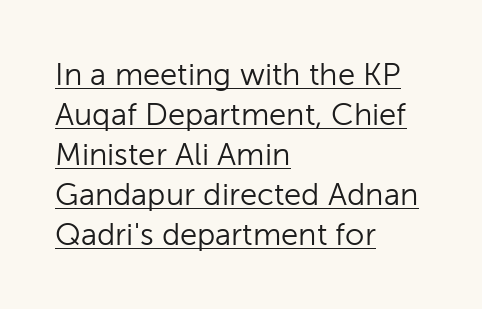
The image shows 31 px light sans-serif type, upright; set left-aligned, normal line spacing (1.29x), normal letter spacing, underlined; low stroke contrast and a medium x-height.
